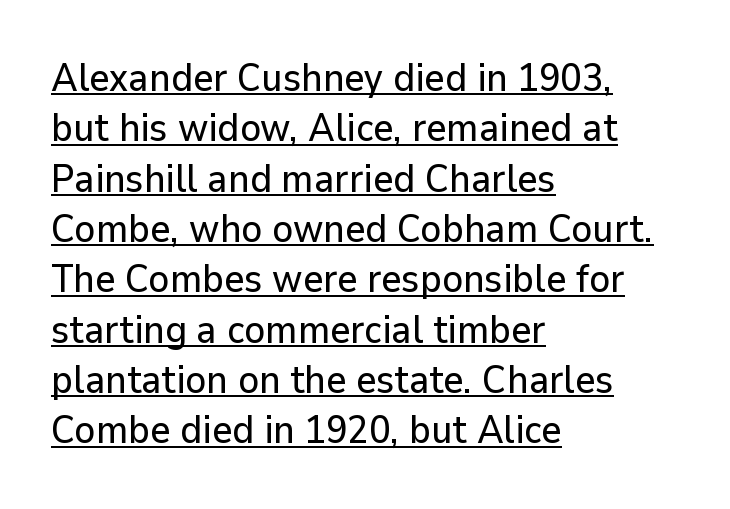
The image shows 39 px sans-serif type, upright; set left-aligned, normal line spacing (1.29x), normal letter spacing, underlined; low stroke contrast and a medium x-height.
